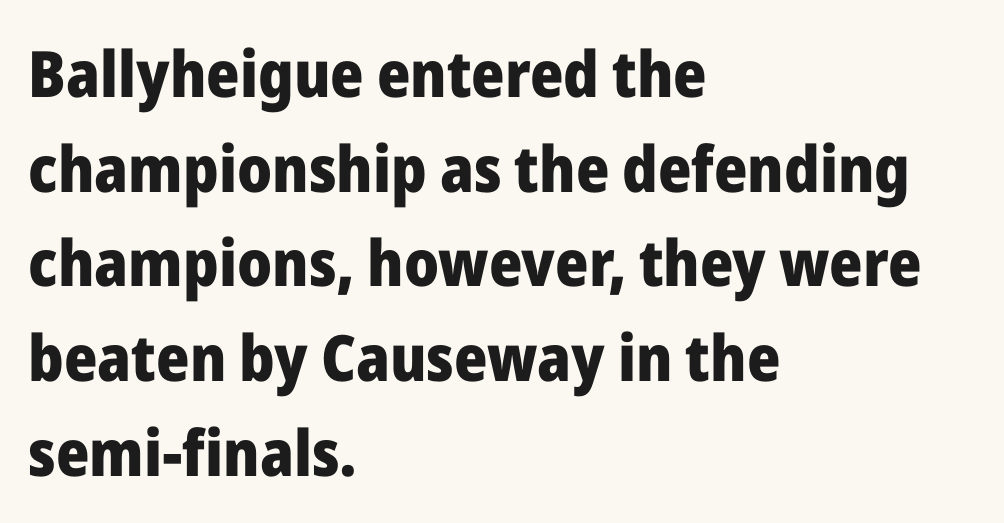
{"serif": "no", "italic": "no", "bold": "yes", "weight": "heavy", "width": "normal", "stroke_contrast": "low", "x_height": "medium", "monospaced": "no", "underline": "no", "align": "left", "line_spacing": "normal", "line_spacing_ratio": 1.48, "letter_spacing": "normal", "letter_spacing_em": 0.0, "glyph_px": 64}
